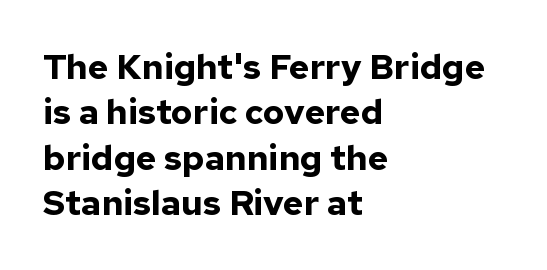
{"serif": "no", "italic": "no", "bold": "yes", "weight": "bold", "width": "normal", "stroke_contrast": "low", "x_height": "medium", "monospaced": "no", "underline": "no", "align": "left", "line_spacing": "normal", "line_spacing_ratio": 1.3, "letter_spacing": "normal", "letter_spacing_em": 0.0, "glyph_px": 35}
